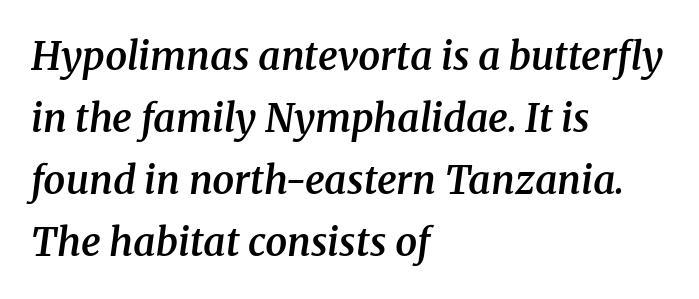
Note: serifs present on the glyphs. The letterforms sit shoulder to shoulder at normal distance. A bare baseline throughout the passage. These lines are set flush left with a ragged right edge. Every letter is mildly thick-stroked: semibold rather than bold.
